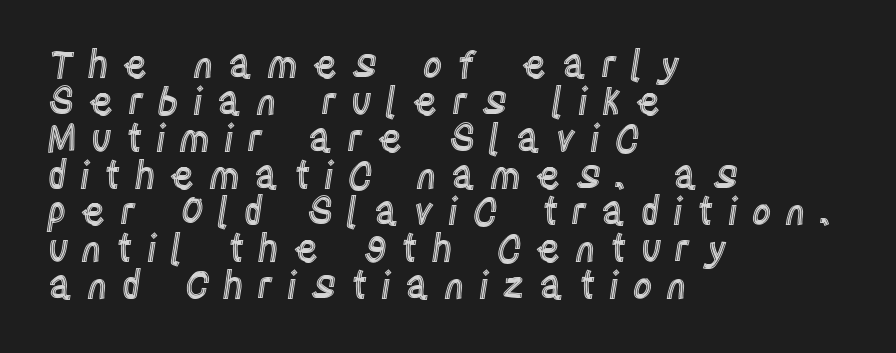
The image shows 38 px condensed type; set left-aligned, tight line spacing (0.97x), unusually wide letter spacing (+0.36 em), not underlined; a large x-height.
